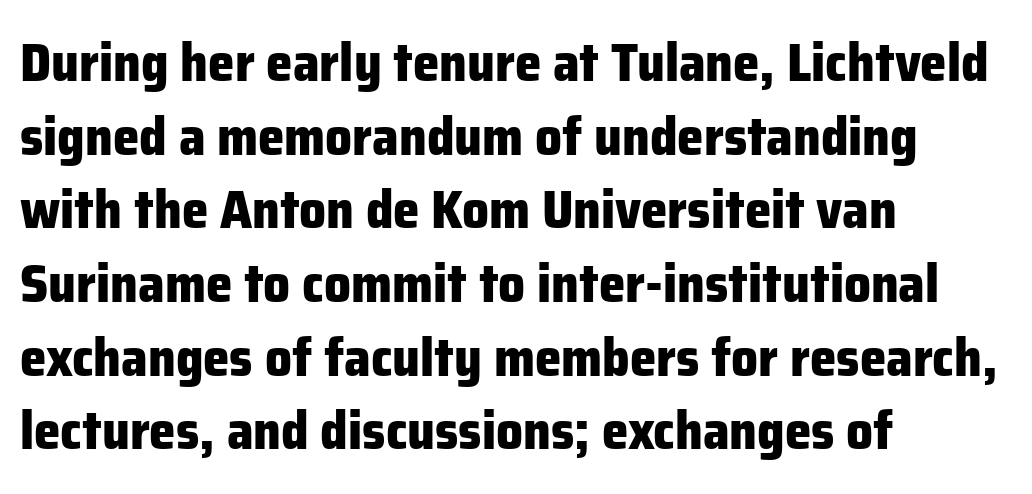
The image shows 53 px heavy sans-serif type, upright; set left-aligned, normal line spacing (1.39x), normal letter spacing, not underlined; low stroke contrast and a medium x-height.
